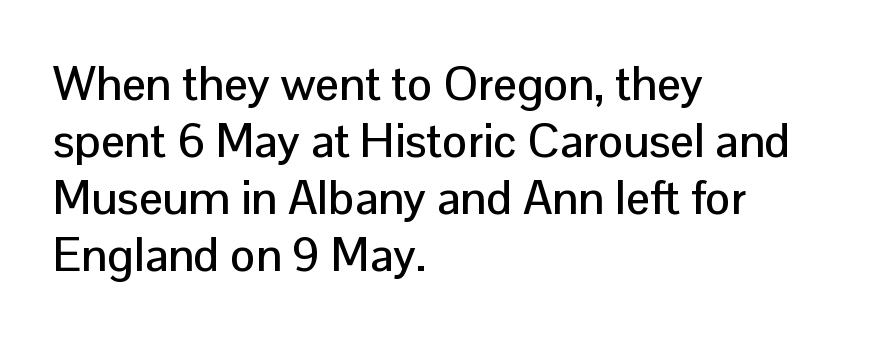
The image shows 47 px sans-serif type, upright; set left-aligned, line spacing 1.21x, normal letter spacing, not underlined; low stroke contrast and a medium x-height.
